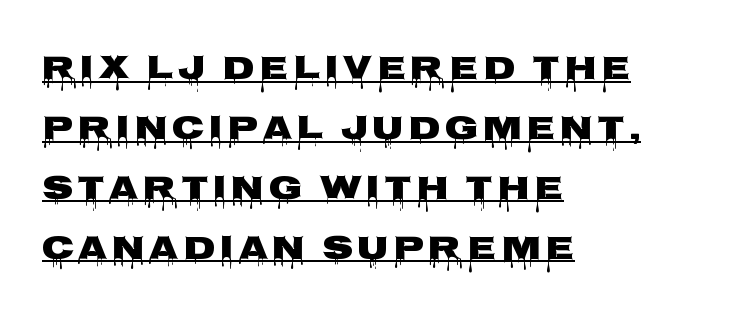
Q: Is the text bold? A: Yes.
Q: Is the text italic (slanted)? A: No, it is upright.
Q: Is the typeface a serif or a sans-serif typeface? A: Sans-serif.
Q: Is the text underlined? A: Yes.
Q: How is the paragraph aligned? A: Left-aligned.
Q: Width (condensed, normal, or wide)? A: Wide.
Q: Stroke contrast? A: Low.
Q: x-height? A: Large.
Q: Monospaced? A: No.
